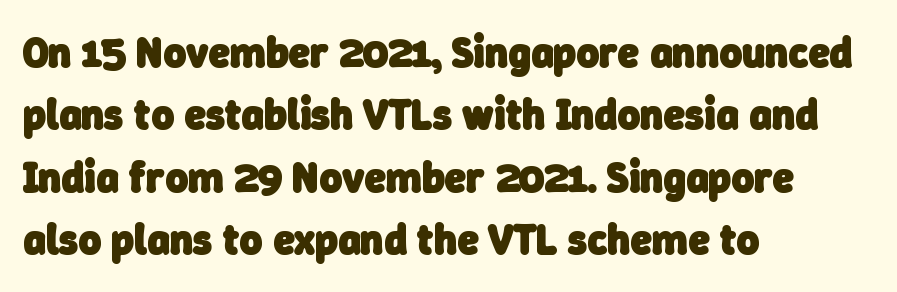
Heavy, bold letterforms. In terms of letterform style, serifs are entirely absent. How are the letters spaced? Ordinarily, with no added tracking. Words float on clear page, feet unadorned. In CSS terms this would be text-align: left. This sample keeps an unexceptional amount of space between lines.
